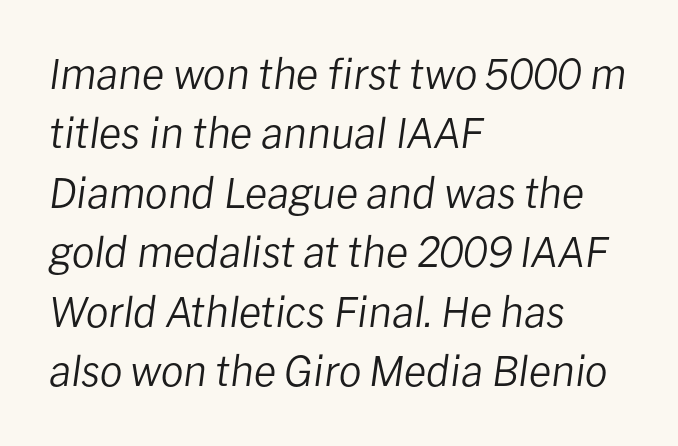
The block of text has a typical density, with ordinary space between rows. Students, note that the glyphs here touch the page at normal intervals. A clean baseline with only descenders dipping below it. The lines are quadded left. The typesetting does not lean heavy: it is not bold.
